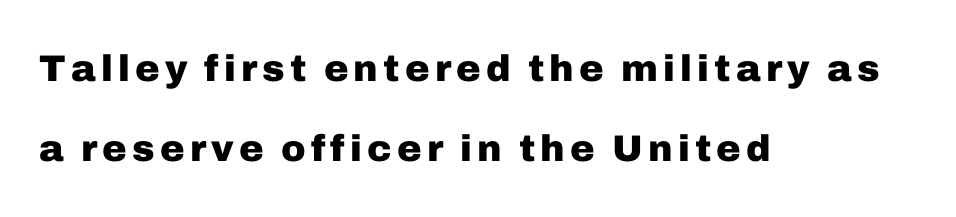
Q: Is the text bold? A: Yes.
Q: Is the text italic (slanted)? A: No, it is upright.
Q: Is the typeface a serif or a sans-serif typeface? A: Sans-serif.
Q: Is the text underlined? A: No.
Q: How is the paragraph aligned? A: Left-aligned.
Q: Is the spacing between lines tight, normal or loose? A: Loose.
Q: Width (condensed, normal, or wide)? A: Normal.
Q: Stroke contrast? A: Low.
Q: x-height? A: Medium.
Q: Monospaced? A: No.
